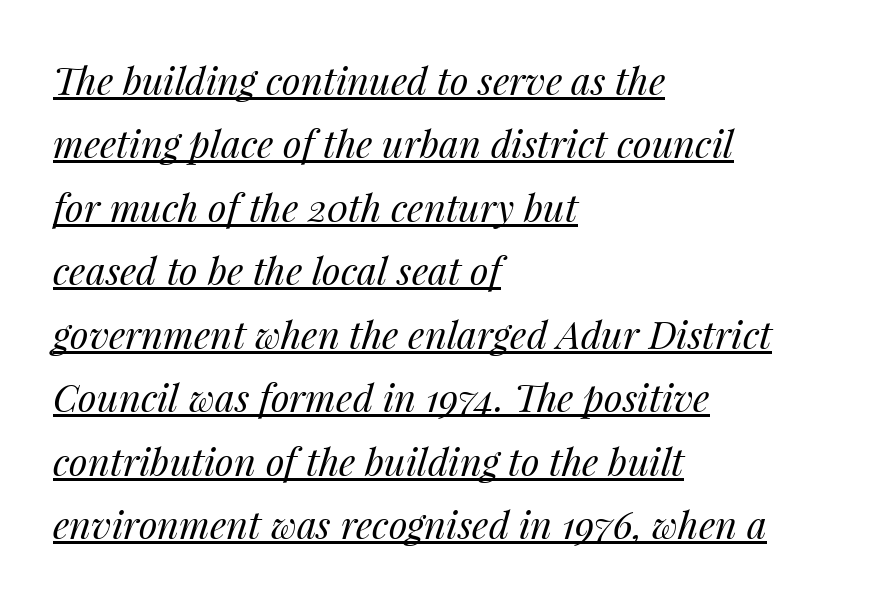
Q: Is the text bold? A: No.
Q: Is the text italic (slanted)? A: Yes, it leans right by about 14 degrees.
Q: Is the text underlined? A: Yes.
Q: How is the paragraph aligned? A: Left-aligned.
Q: Is the spacing between letters normal or unusually wide? A: Normal.
Q: Is the spacing between lines tight, normal or loose? A: Normal.
Q: Width (condensed, normal, or wide)? A: Normal.
Q: Stroke contrast? A: Medium.
Q: x-height? A: Medium.
Q: Monospaced? A: No.
